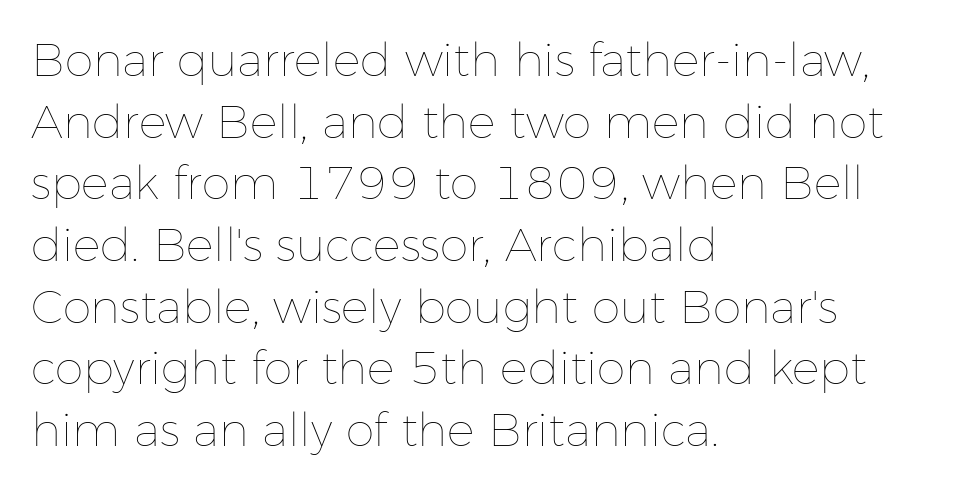
You can tell it's not italic because the verticals are truly vertical. Proportional: the letters do not fall into vertical columns. The lines in this sample share a left origin and differ only in where they stop. In terms of leading, this rendering sits right in the middle. The typeface has the unassuming heft of standard copy or less. The words here are not underlined.
